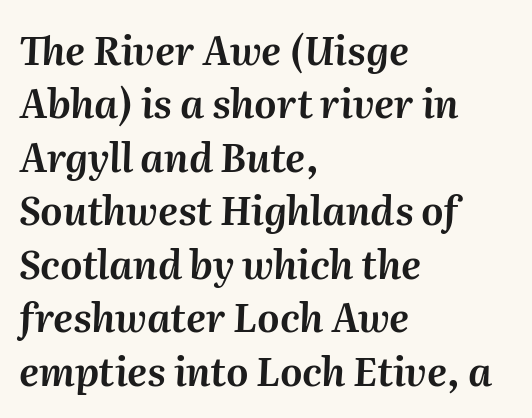
{"italic": "yes", "lean": "right", "slant_degrees": 2, "width": "normal", "stroke_contrast": "medium", "x_height": "medium", "monospaced": "no", "underline": "no", "align": "left", "line_spacing": "normal", "line_spacing_ratio": 1.37, "letter_spacing": "normal", "letter_spacing_em": 0.0, "glyph_px": 39}
